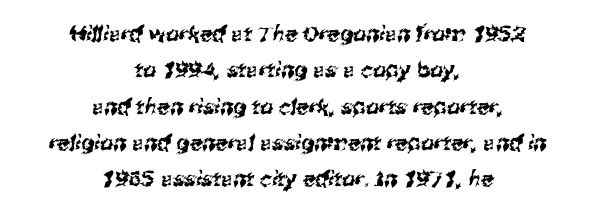
The image shows 21 px text type; set centered, line spacing 1.73x, normal letter spacing, not underlined.
